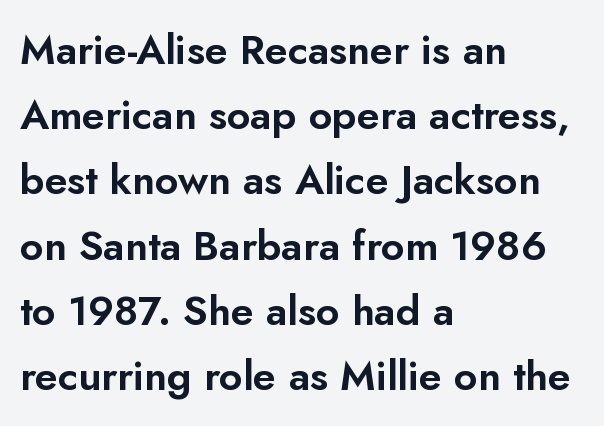
A normal amount of white space separates one row of letters from the next. Visually the block forms a straight wall on the left and a jagged coastline on the right. The tracking reads as untouched default to a designer's eye. Think of a printed novel: that variable character pitch is what you see here. Unmarked baselines from the first word to the last.
